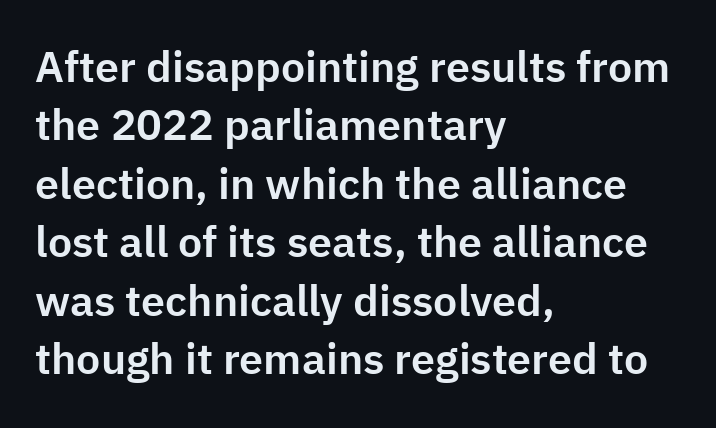
Q: Is the text italic (slanted)? A: No, it is upright.
Q: Is the typeface a serif or a sans-serif typeface? A: Sans-serif.
Q: Is the text underlined? A: No.
Q: How is the paragraph aligned? A: Left-aligned.
Q: Is the spacing between letters normal or unusually wide? A: Normal.
Q: Is the spacing between lines tight, normal or loose? A: Normal.
Q: Width (condensed, normal, or wide)? A: Normal.
Q: Stroke contrast? A: Low.
Q: x-height? A: Medium.
Q: Monospaced? A: No.
